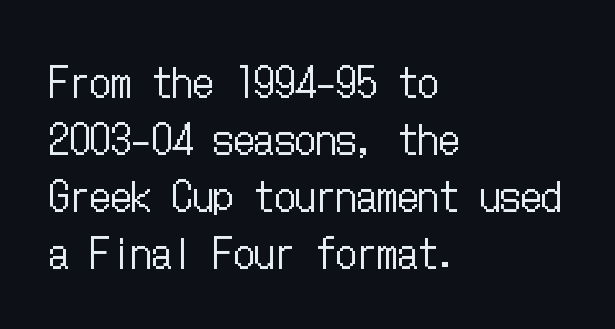
Q: Is the text bold? A: No.
Q: Is the text italic (slanted)? A: No, it is upright.
Q: Is the text underlined? A: No.
Q: How is the paragraph aligned? A: Left-aligned.
Q: Is the spacing between letters normal or unusually wide? A: Normal.
Q: Is the spacing between lines tight, normal or loose? A: Normal.
Q: Width (condensed, normal, or wide)? A: Condensed.
Q: Stroke contrast? A: Low.
Q: x-height? A: Medium.
